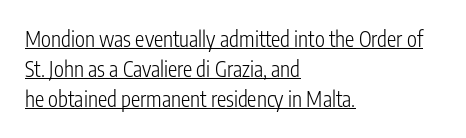
{"italic": "no", "bold": "no", "underline": "yes", "align": "left", "line_spacing": "normal", "line_spacing_ratio": 1.43, "letter_spacing": "normal", "letter_spacing_em": 0.0, "glyph_px": 21}
